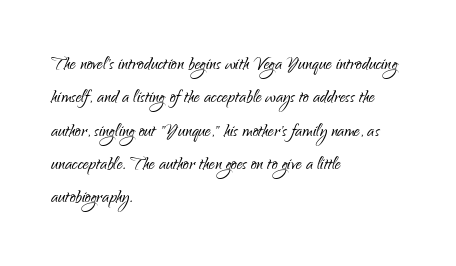
The image shows 23 px text type; set left-aligned, normal line spacing (1.45x), normal letter spacing, not underlined.
